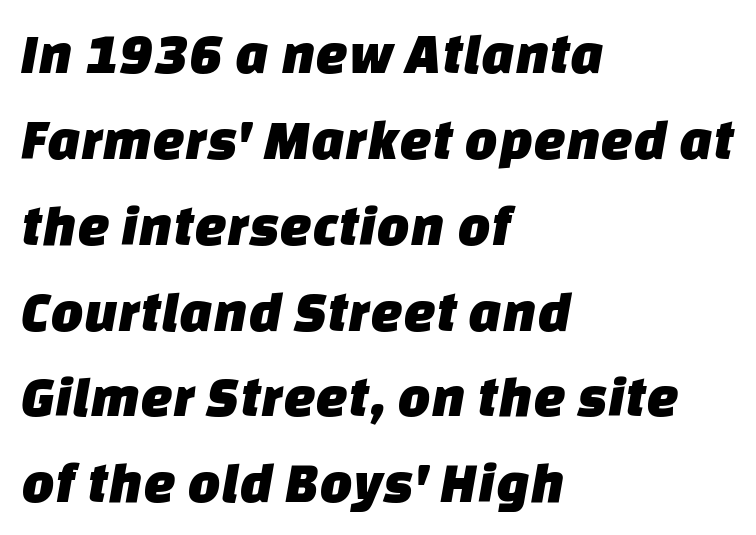
The text block is weighted toward the left margin, trailing off unevenly rightward. Looks like regular typesetting: each glyph gets only the width it needs. Vertically, the passage feels balanced, rows spaced as you'd expect. You can tell from the bare stems that sans-serif type was used. Spacing between characters is what you'd get straight out of the box. Just letters on the line, the space beneath them empty.
